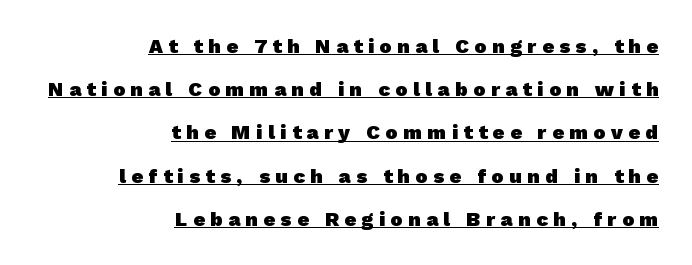
{"bold": "yes", "underline": "yes", "align": "right", "line_spacing": "loose", "line_spacing_ratio": 2.16, "letter_spacing": "wide", "letter_spacing_em": 0.28, "glyph_px": 20}
